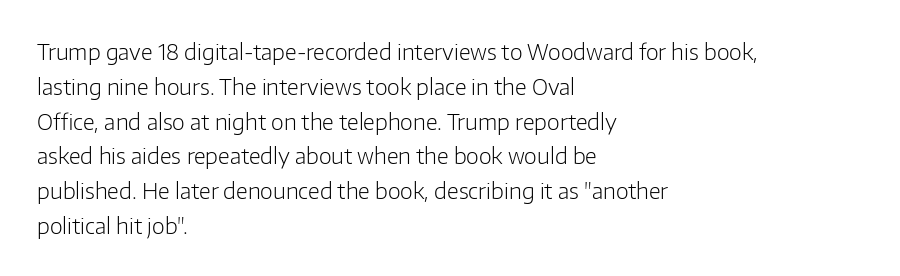
All the whitespace from short lines collects on the right. No extra tracking has been applied to these lines. Characters remain perfectly vertical along every line. The space beneath each line is pristine and unruled. Vertical stems look standard width or narrower in stroke.
